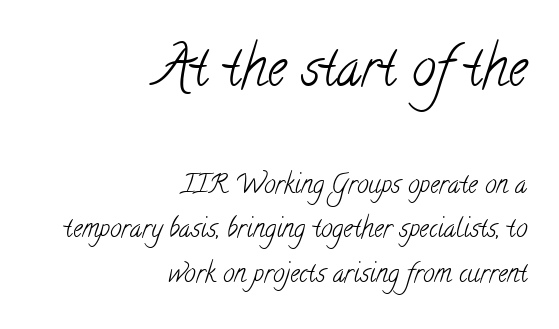
Note the varied advance widths — an 'i' is clearly narrower than an 'm'. The type family on display is of the serif kind. The first block has been scaled up relative to the second. The tracking reads as untouched default to a designer's eye. Is the type heavy? It reads as light-to-regular instead.
